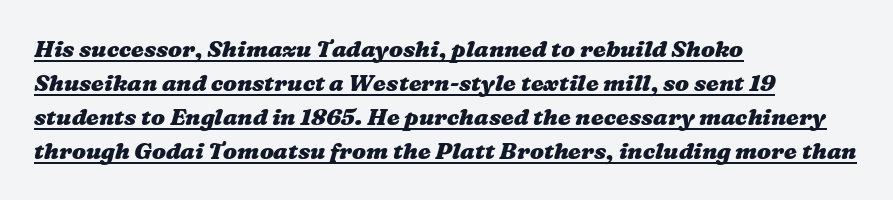
Q: Is the text bold? A: Yes.
Q: Is the text underlined? A: Yes.
Q: How is the paragraph aligned? A: Left-aligned.
Q: Is the spacing between letters normal or unusually wide? A: Normal.
Q: Is the spacing between lines tight, normal or loose? A: Normal.
